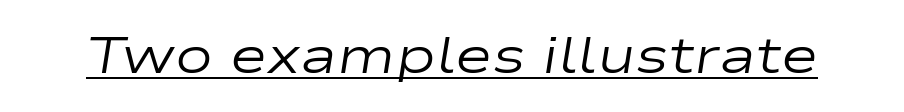
Proportional: the letters do not fall into vertical columns. The glyphs are accompanied by a horizontal stroke just below them. These lines keep a tight, regular rhythm from letter to letter. The letters are slanted; this is an italic face. Weight: not bold — regular or lighter.
